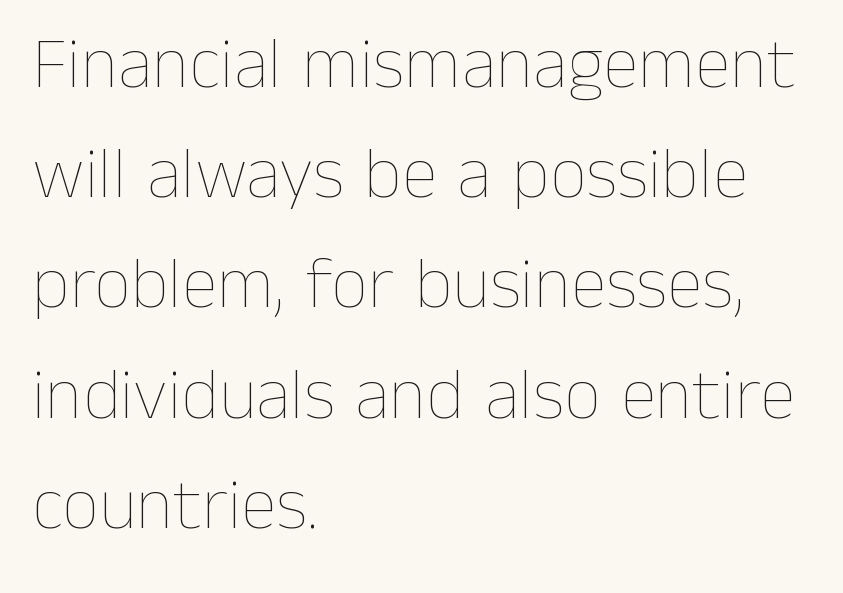
Q: Is the text bold? A: No.
Q: Is the text italic (slanted)? A: No, it is upright.
Q: Is the text underlined? A: No.
Q: How is the paragraph aligned? A: Left-aligned.
Q: Is the spacing between letters normal or unusually wide? A: Normal.
Q: Is the spacing between lines tight, normal or loose? A: Normal.
Q: Width (condensed, normal, or wide)? A: Normal.
Q: Stroke contrast? A: Low.
Q: x-height? A: Medium.
Q: Monospaced? A: No.
